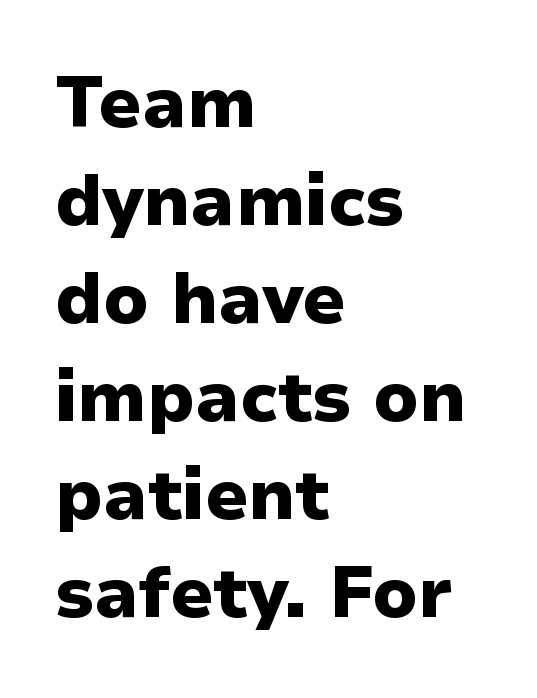
These lines were composed using upright roman letters. Set as a true bold cut, around the 700 mark. Each new line begins a customary step beneath the previous one. Do the characters align in a grid? No, the font is proportional. Nobody touched the tracking dial on this one. The baseline area is clear.
